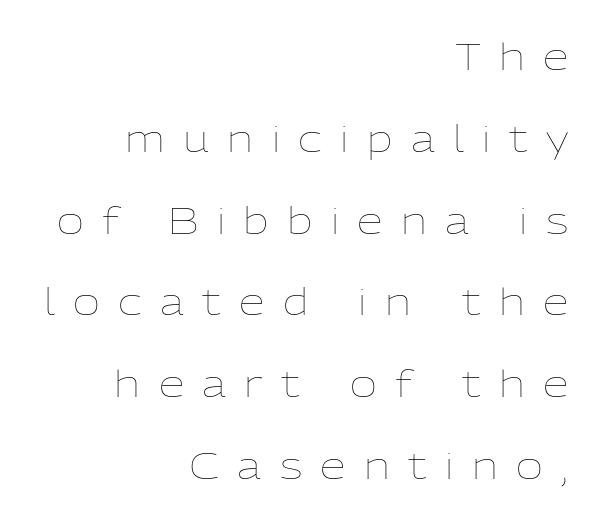
Q: Is the text bold? A: No.
Q: Is the text italic (slanted)? A: No, it is upright.
Q: Is the text underlined? A: No.
Q: How is the paragraph aligned? A: Right-aligned.
Q: Is the spacing between letters normal or unusually wide? A: Unusually wide.
Q: Is the spacing between lines tight, normal or loose? A: Loose.
Q: Width (condensed, normal, or wide)? A: Normal.
Q: Stroke contrast? A: Low.
Q: x-height? A: Medium.
Q: Monospaced? A: No.
